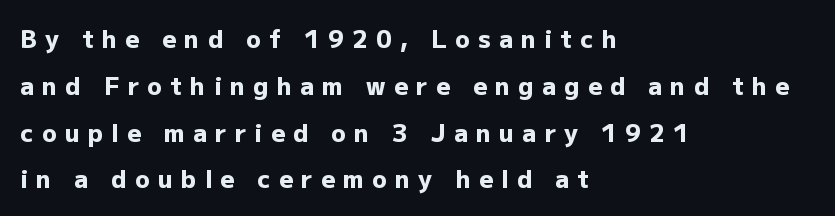
Loosely led — the rows are spread out. The passage is arranged the way most books set body copy — flush left. A roman cut, with each character standing at attention. These lines have a slow, spaced-out rhythm from letter to letter.
